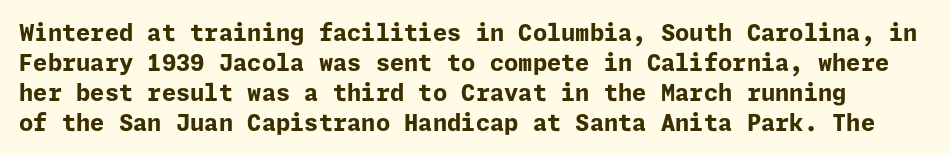
As a designer I'd log this as weight 700, bold. Italic? Not at all — the glyphs are vertical. Type without underlining. Letter spacing: default. Compared with typical paragraphs, the rows here are spaced about the same.
